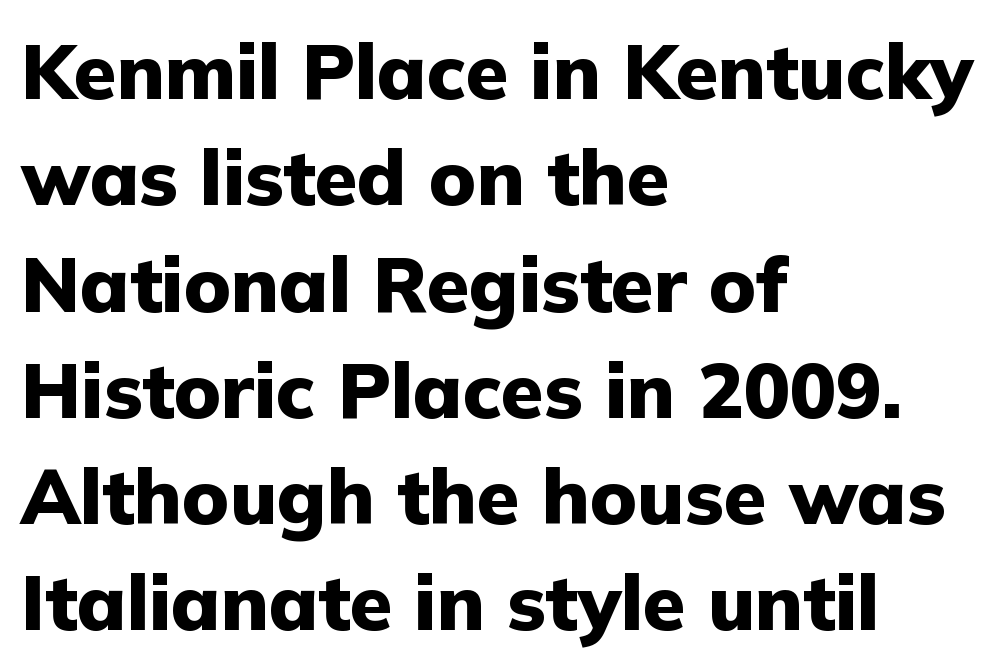
Q: Is the text bold? A: Yes.
Q: Is the text italic (slanted)? A: No, it is upright.
Q: Is the typeface a serif or a sans-serif typeface? A: Sans-serif.
Q: Is the text underlined? A: No.
Q: How is the paragraph aligned? A: Left-aligned.
Q: Is the spacing between letters normal or unusually wide? A: Normal.
Q: Is the spacing between lines tight, normal or loose? A: Normal.
Q: Width (condensed, normal, or wide)? A: Normal.
Q: Stroke contrast? A: Low.
Q: x-height? A: Medium.
Q: Monospaced? A: No.
